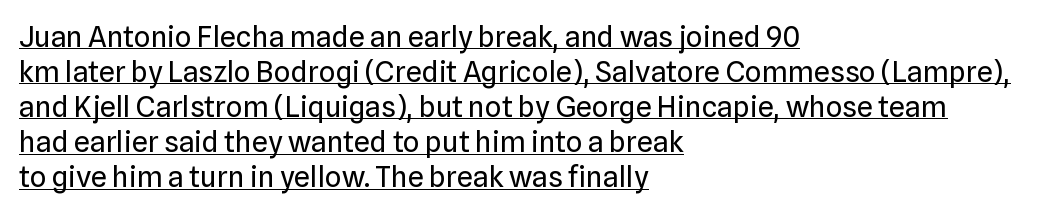
The image shows 29 px regular-weight sans-serif type, upright; set left-aligned, line spacing 1.21x, normal letter spacing, underlined; low stroke contrast and a medium x-height.
